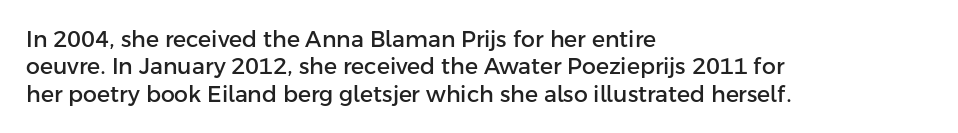
The lines are quadded left. Bare-footed words on every line. Notice how the stems are strictly vertical — no italics here. The gaps between neighbouring characters are ordinary and unremarkable.
